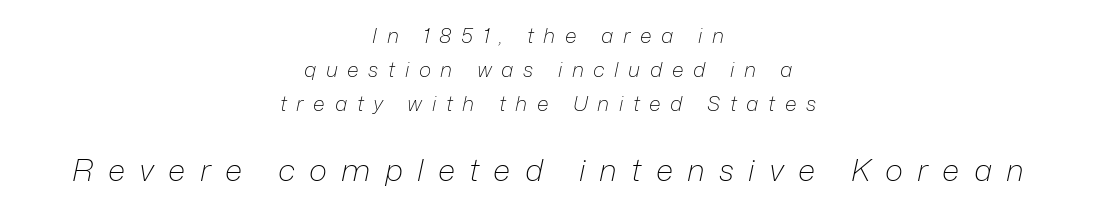
The image shows 31 px light type, italic (leaning right); set centered, normal line spacing (1.63x), unusually wide letter spacing (+0.46 em), not underlined; the second (bottom) block is 1.48x larger; low stroke contrast and a medium x-height.
